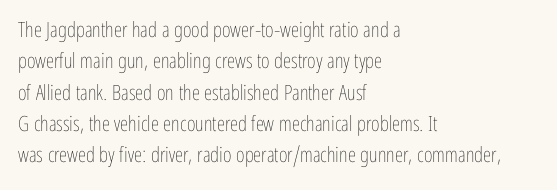
Ordinary non-slanted type is in use. Honestly, the row spacing looks completely unremarkable. These lines keep a tight, regular rhythm from letter to letter. These lines stack with their left ends in a neat column.
